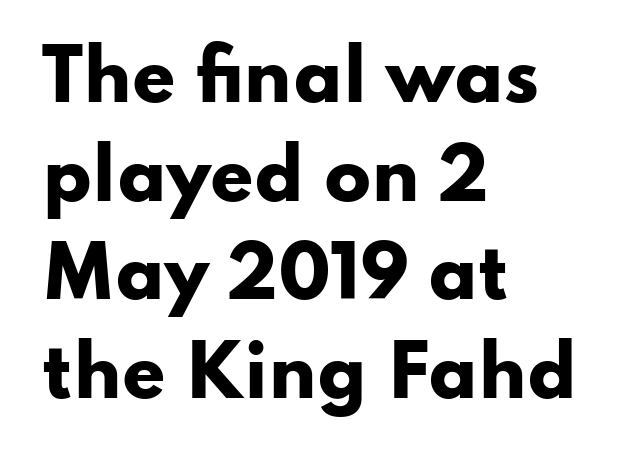
{"serif": "no", "italic": "no", "bold": "yes", "weight": "heavy", "width": "wide", "stroke_contrast": "low", "x_height": "small", "monospaced": "no", "underline": "no", "align": "left", "line_spacing": "normal", "line_spacing_ratio": 1.43, "letter_spacing": "normal", "letter_spacing_em": 0.0, "glyph_px": 69}
